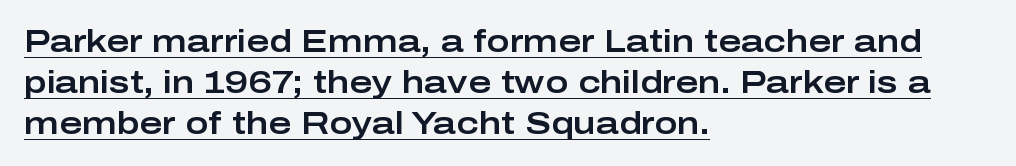
Q: Is the text italic (slanted)? A: No, it is upright.
Q: Is the typeface a serif or a sans-serif typeface? A: Sans-serif.
Q: Is the text underlined? A: Yes.
Q: How is the paragraph aligned? A: Left-aligned.
Q: Is the spacing between letters normal or unusually wide? A: Normal.
Q: Is the spacing between lines tight, normal or loose? A: Normal.
Q: Width (condensed, normal, or wide)? A: Wide.
Q: Stroke contrast? A: Low.
Q: x-height? A: Medium.
Q: Monospaced? A: No.
